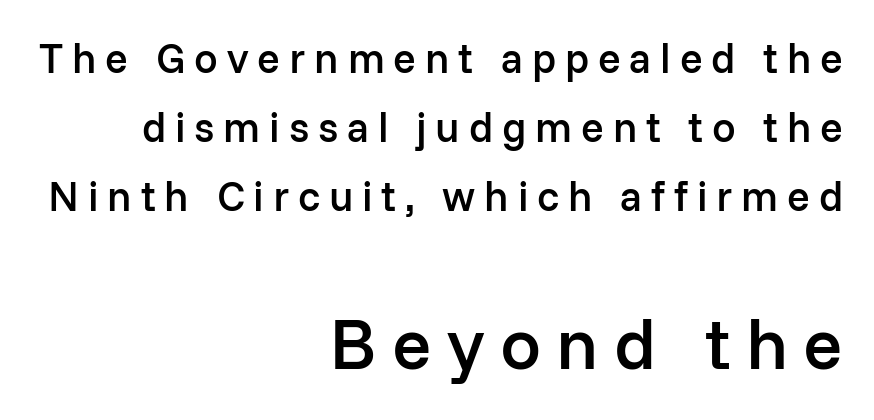
Q: Is the text bold? A: Semi-bold.
Q: Is the text italic (slanted)? A: No, it is upright.
Q: Is the typeface a serif or a sans-serif typeface? A: Sans-serif.
Q: Is the text underlined? A: No.
Q: How is the paragraph aligned? A: Right-aligned.
Q: Is the spacing between letters normal or unusually wide? A: Unusually wide.
Q: Is the spacing between lines tight, normal or loose? A: Normal.
Q: Which block of text is set in a larger size, the first (top) or the second (bottom)? A: The second (bottom) one.
Q: Width (condensed, normal, or wide)? A: Normal.
Q: Stroke contrast? A: Low.
Q: x-height? A: Medium.
Q: Monospaced? A: No.
